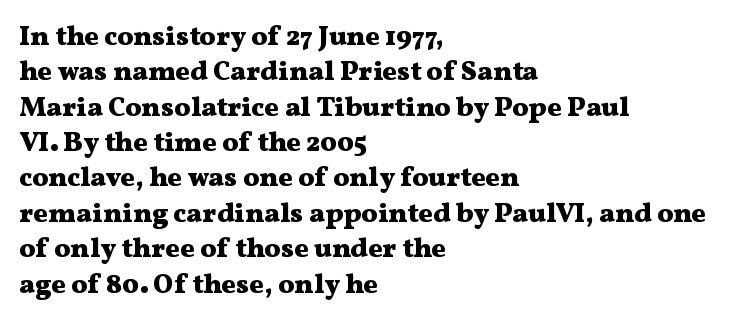
The image shows 27 px bold type, upright; set left-aligned, normal line spacing (1.31x), normal letter spacing, not underlined.
